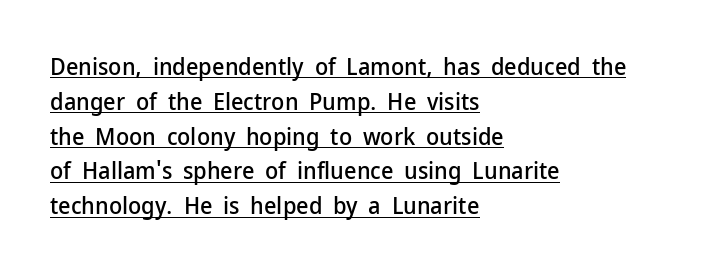
Q: Is the text italic (slanted)? A: No, it is upright.
Q: Is the text underlined? A: Yes.
Q: How is the paragraph aligned? A: Left-aligned.
Q: Is the spacing between letters normal or unusually wide? A: Normal.
Q: Is the spacing between lines tight, normal or loose? A: Normal.
